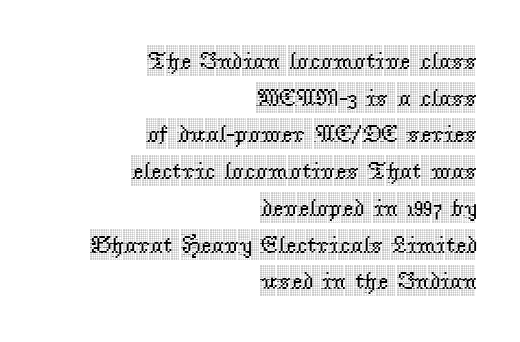
{"italic": "no", "underline": "no", "align": "right", "line_spacing": "normal", "line_spacing_ratio": 1.53, "letter_spacing": "normal", "letter_spacing_em": 0.0, "glyph_px": 24}
